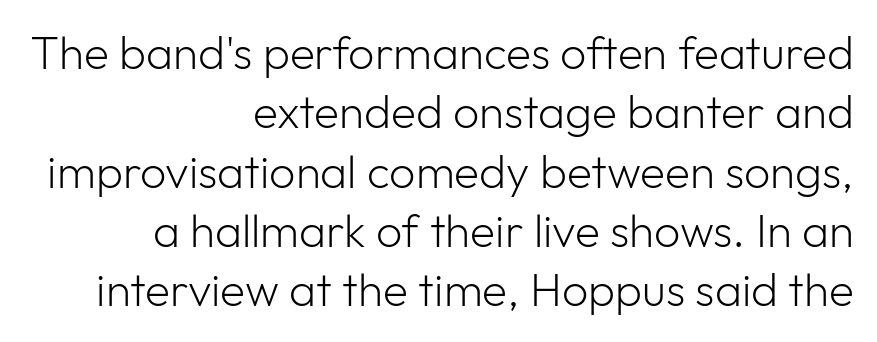
The image shows 46 px light sans-serif type, upright; set right-aligned, normal line spacing (1.29x), normal letter spacing, not underlined; low stroke contrast and a medium x-height.
